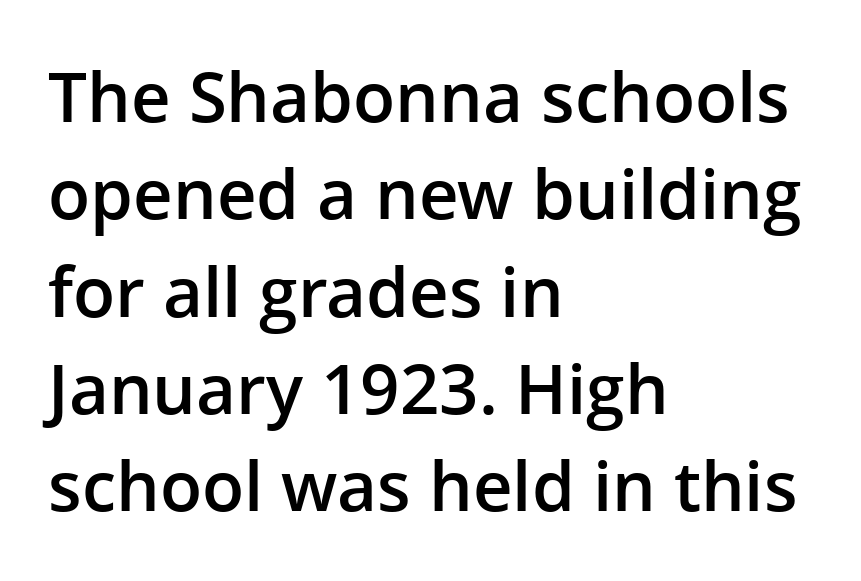
Q: Is the text bold? A: Semi-bold.
Q: Is the text italic (slanted)? A: No, it is upright.
Q: Is the typeface a serif or a sans-serif typeface? A: Sans-serif.
Q: Is the text underlined? A: No.
Q: How is the paragraph aligned? A: Left-aligned.
Q: Is the spacing between letters normal or unusually wide? A: Normal.
Q: Is the spacing between lines tight, normal or loose? A: Normal.
Q: Width (condensed, normal, or wide)? A: Normal.
Q: Stroke contrast? A: Low.
Q: x-height? A: Medium.
Q: Monospaced? A: No.
